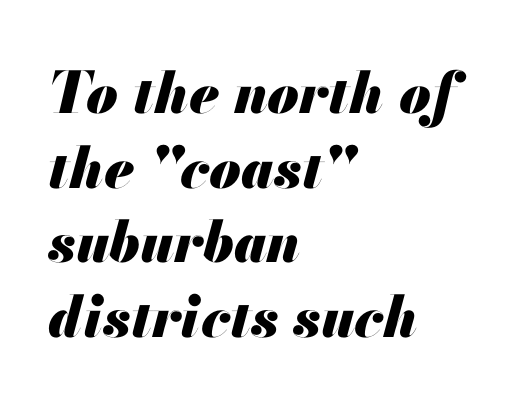
{"italic": "yes", "lean": "right", "slant_degrees": 13, "bold": "yes", "weight": "heavy", "width": "normal", "stroke_contrast": "medium", "x_height": "small", "monospaced": "no", "underline": "no", "align": "left", "line_spacing": "normal", "line_spacing_ratio": 1.31, "letter_spacing": "normal", "letter_spacing_em": 0.0, "glyph_px": 57}
